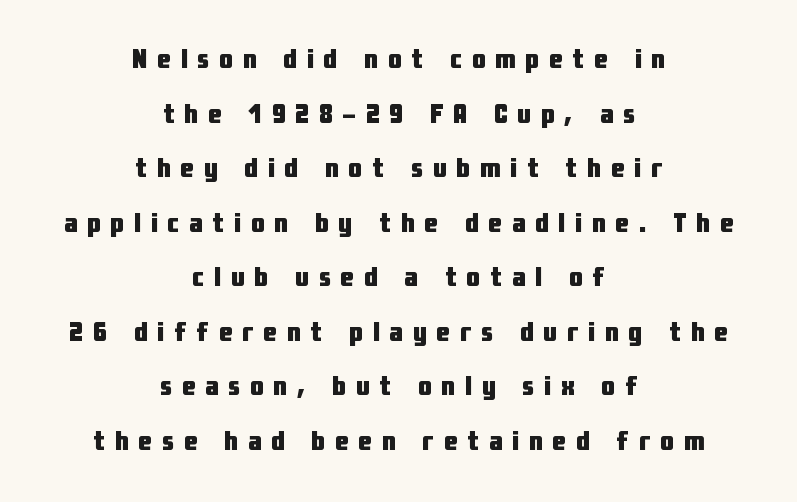
{"italic": "no", "bold": "yes", "underline": "no", "align": "center", "line_spacing": "loose", "line_spacing_ratio": 2.02, "letter_spacing": "wide", "letter_spacing_em": 0.37, "glyph_px": 27}
